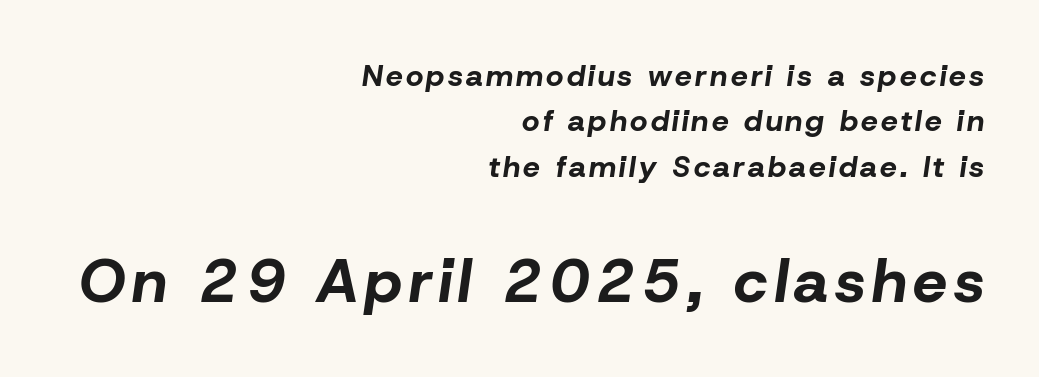
{"italic": "yes", "lean": "right", "slant_degrees": 8, "bold": "yes", "weight": "bold", "width": "normal", "stroke_contrast": "low", "x_height": "medium", "monospaced": "no", "underline": "no", "align": "right", "line_spacing": "normal", "line_spacing_ratio": 1.51, "larger_block": "second", "size_ratio": 2.03, "glyph_px": 61}
